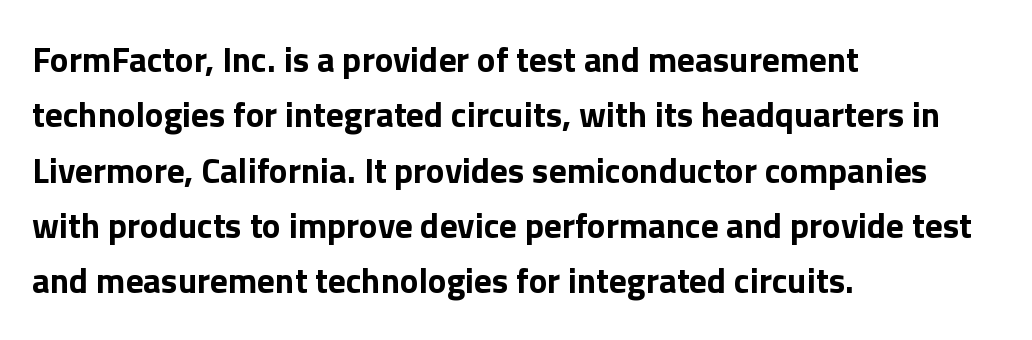
{"serif": "no", "italic": "no", "bold": "yes", "weight": "bold", "width": "normal", "x_height": "medium", "monospaced": "no", "underline": "no", "align": "left", "line_spacing": "normal", "line_spacing_ratio": 1.58, "letter_spacing": "normal", "letter_spacing_em": 0.0, "glyph_px": 35}
